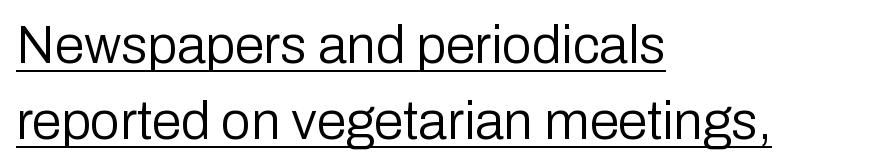
Q: Is the text bold? A: No.
Q: Is the text italic (slanted)? A: No, it is upright.
Q: Is the typeface a serif or a sans-serif typeface? A: Sans-serif.
Q: Is the text underlined? A: Yes.
Q: How is the paragraph aligned? A: Left-aligned.
Q: Is the spacing between letters normal or unusually wide? A: Normal.
Q: Is the spacing between lines tight, normal or loose? A: Normal.
Q: Width (condensed, normal, or wide)? A: Normal.
Q: Stroke contrast? A: Low.
Q: x-height? A: Medium.
Q: Monospaced? A: No.
